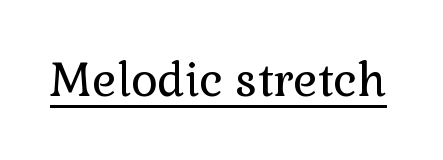
{"serif": "yes", "italic": "no", "bold": "no", "weight": "regular", "width": "normal", "x_height": "medium", "monospaced": "no", "underline": "yes", "letter_spacing": "normal", "letter_spacing_em": 0.0, "glyph_px": 46}
